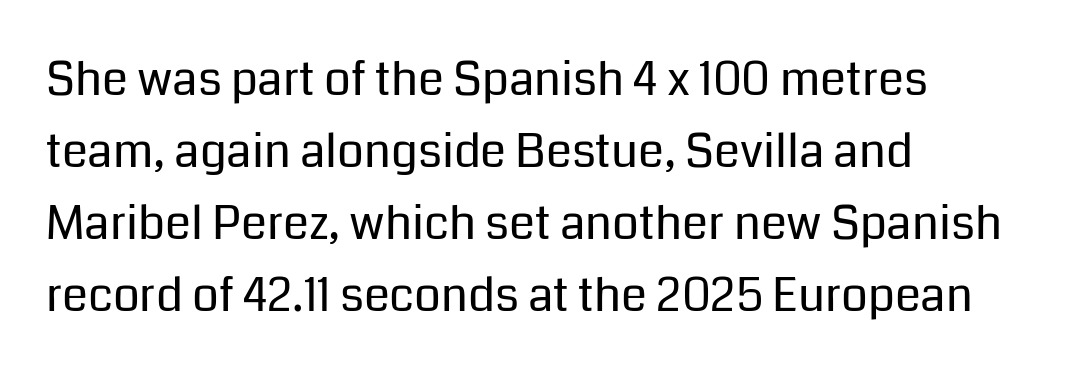
{"serif": "no", "italic": "no", "bold": "no", "weight": "regular", "width": "normal", "stroke_contrast": "low", "x_height": "medium", "monospaced": "no", "underline": "no", "align": "left", "line_spacing": "normal", "line_spacing_ratio": 1.53, "letter_spacing": "normal", "letter_spacing_em": 0.0, "glyph_px": 47}
